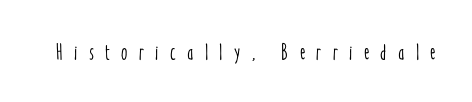
Look at the tracking — it's clearly loosened, letters drifting apart. Notice how the stems are strictly vertical — no italics here. Underlining? Definitely not there.
